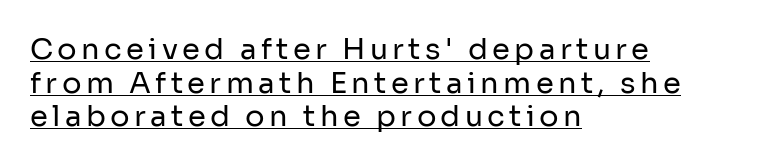
The image shows 29 px regular-weight sans-serif type, upright; set left-aligned, line spacing 1.16x, underlined; low stroke contrast and a medium x-height.
